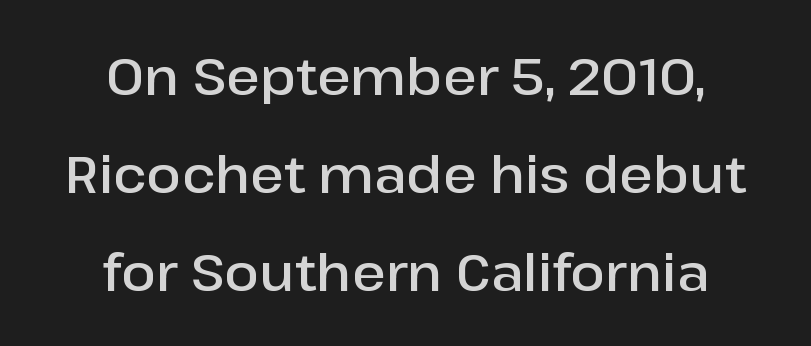
Posture: straight, roman, zero tilt. Spacing between characters is what you'd get straight out of the box. The area under the type is left untouched. Horizontal bands of white between lines are thick stripes. Examine the stroke ends and you'll find no serifs. The letters advance in unequal steps, a hallmark of proportional type.
